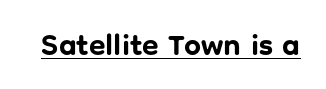
{"serif": "no", "italic": "no", "bold": "yes", "weight": "bold", "width": "normal", "stroke_contrast": "low", "x_height": "medium", "monospaced": "no", "underline": "yes", "letter_spacing": "normal", "letter_spacing_em": 0.0, "glyph_px": 30}
